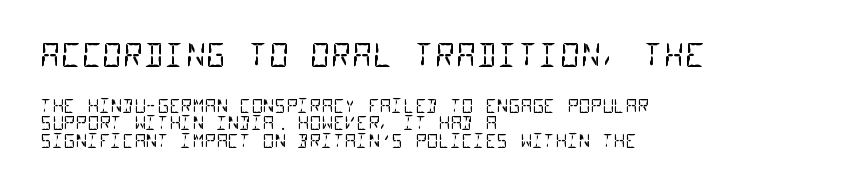
Each stroke keeps to a modest, everyday thickness or less. Letterform terminals end flat and unadorned throughout the passage. The designer dialed line spacing down below the default. This layout puts the oversized block above and the modest block below.
